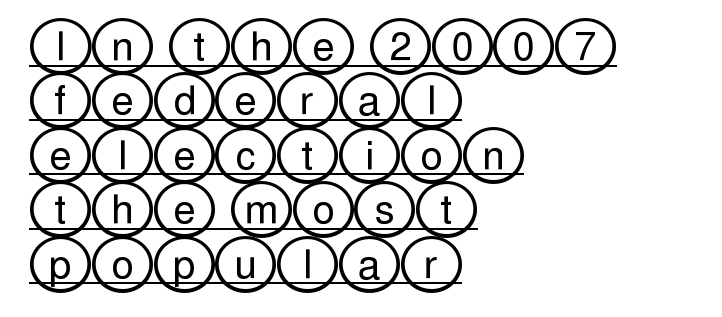
{"italic": "no", "width": "wide", "x_height": "large", "underline": "yes", "align": "left", "line_spacing": "normal", "line_spacing_ratio": 1.36, "letter_spacing": "normal", "letter_spacing_em": 0.0, "glyph_px": 40}
